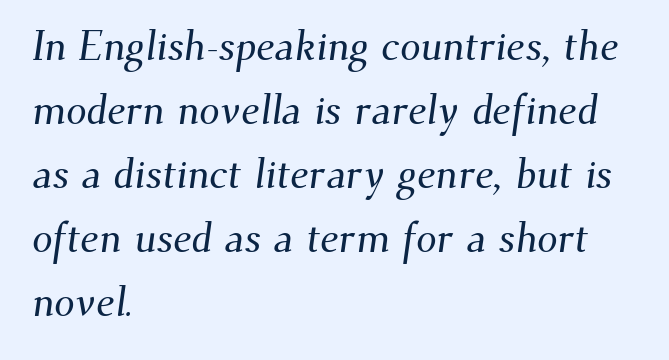
{"serif": "yes", "width": "normal", "stroke_contrast": "medium", "x_height": "small", "monospaced": "no", "underline": "no", "align": "left", "line_spacing": "normal", "line_spacing_ratio": 1.56, "letter_spacing": "normal", "letter_spacing_em": 0.0, "glyph_px": 41}
